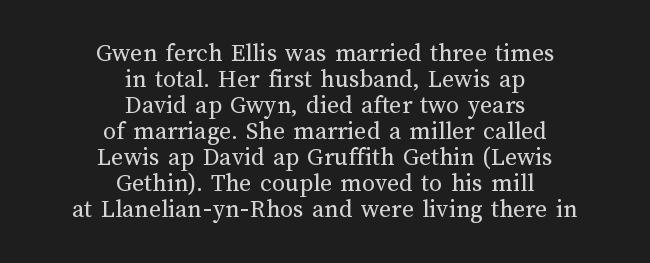
The letterforms sit at book weight or below. The gaps between neighbouring characters are ordinary and unremarkable. Students, observe: this is what under-led, compact text looks like. This is the regular roman posture of the typeface.
